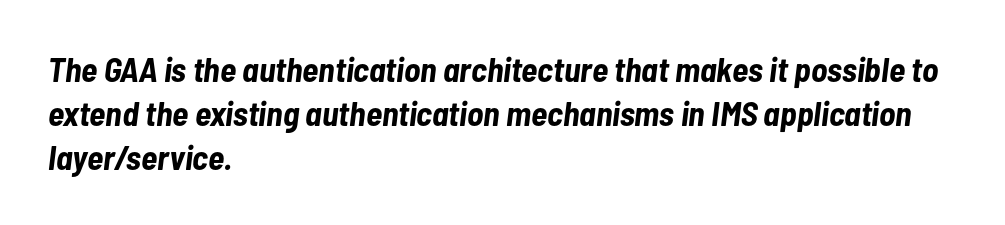
Q: Is the text bold? A: Yes.
Q: Is the text italic (slanted)? A: Yes, it leans right by about 7 degrees.
Q: Is the text underlined? A: No.
Q: How is the paragraph aligned? A: Left-aligned.
Q: Is the spacing between letters normal or unusually wide? A: Normal.
Q: Is the spacing between lines tight, normal or loose? A: Normal.
Q: Width (condensed, normal, or wide)? A: Condensed.
Q: Stroke contrast? A: Low.
Q: x-height? A: Medium.
Q: Monospaced? A: No.
